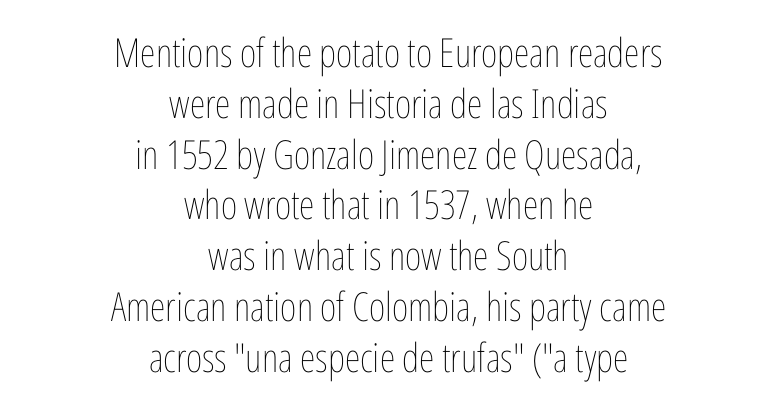
Q: Is the text bold? A: No.
Q: Is the text italic (slanted)? A: No, it is upright.
Q: Is the text underlined? A: No.
Q: How is the paragraph aligned? A: Centered.
Q: Is the spacing between letters normal or unusually wide? A: Normal.
Q: Is the spacing between lines tight, normal or loose? A: Normal.
Q: Width (condensed, normal, or wide)? A: Condensed.
Q: Stroke contrast? A: Low.
Q: x-height? A: Medium.
Q: Monospaced? A: No.
